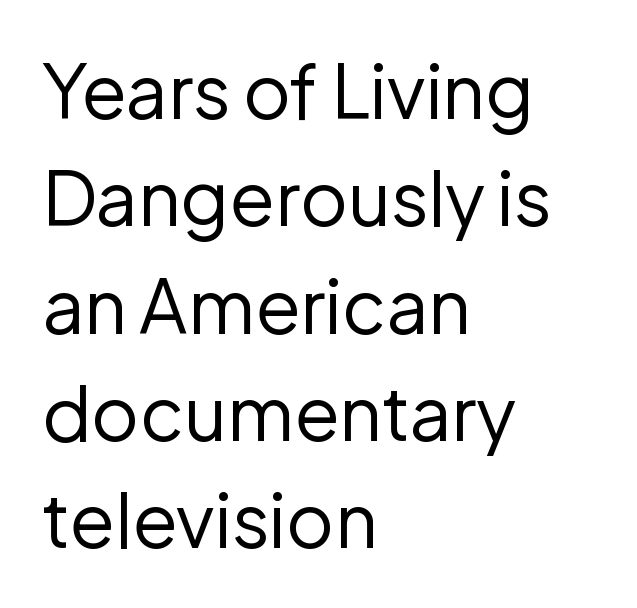
Nope, no serifs anywhere on these letters. These lines are rendered in a variable-pitch font. The paragraph shown leans on its left margin. Nothing unusual about the tracking: characters are spaced as the font intends. Summary of vertical rhythm: regular, with standard interline spacing. If you drew a line through each stem, it would be perfectly vertical.
